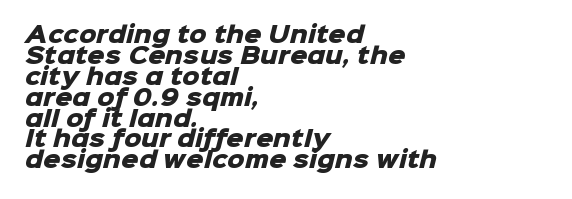
Quick note: interline space is minimal. In CSS terms this would be text-align: left. The strokes are fattened all the way to bold. Each row of text sits above clean, open space. The gaps between neighbouring characters are ordinary and unremarkable.
